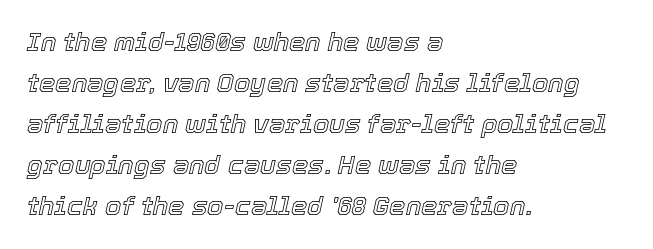
Q: Is the text italic (slanted)? A: Yes, it leans right by about 12 degrees.
Q: Is the text underlined? A: No.
Q: How is the paragraph aligned? A: Left-aligned.
Q: Is the spacing between letters normal or unusually wide? A: Normal.
Q: Is the spacing between lines tight, normal or loose? A: Normal.
